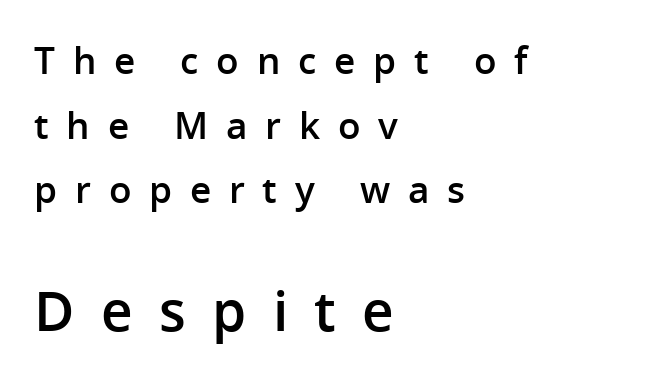
{"serif": "no", "italic": "no", "bold": "semi", "weight": "semibold", "width": "normal", "stroke_contrast": "low", "x_height": "medium", "monospaced": "no", "underline": "no", "align": "left", "line_spacing_ratio": 1.75, "letter_spacing": "wide", "letter_spacing_em": 0.48, "larger_block": "second", "size_ratio": 1.49, "glyph_px": 55}
